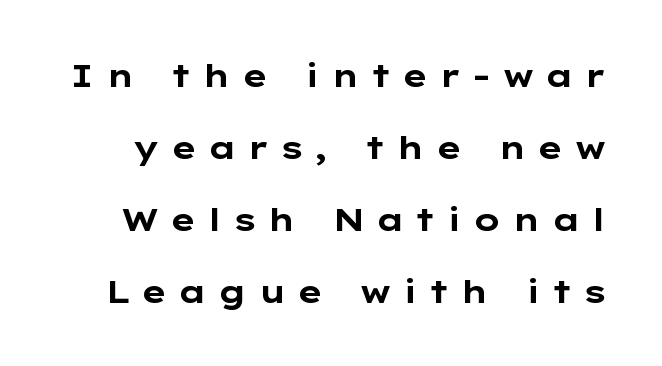
Posture: vertical. The designer dialed line spacing up above the default. The rendering uses natural spacing where letterforms have individual widths. Look at the bottom of the vertical strokes: they stop flat, with no serifs.
